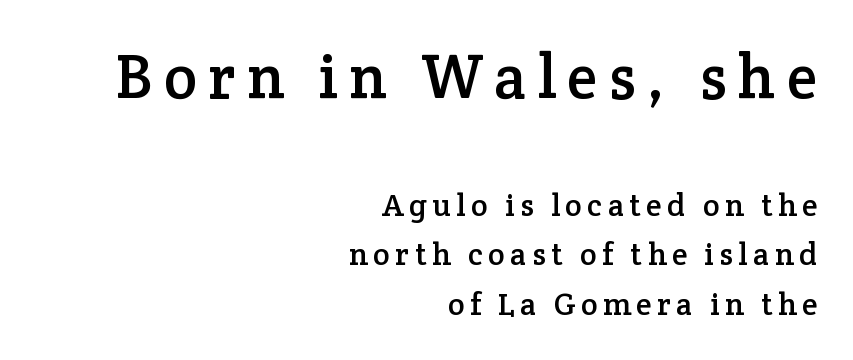
The image shows 62 px serif type, upright; set right-aligned, normal line spacing (1.6x), not underlined; the first (top) block is 2.0x larger; low stroke contrast and a medium x-height.
